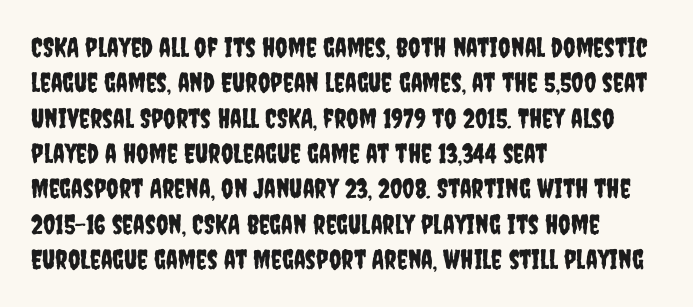
{"italic": "no", "underline": "no", "align": "left", "line_spacing": "normal", "line_spacing_ratio": 1.31, "letter_spacing": "normal", "letter_spacing_em": 0.0, "glyph_px": 27}
